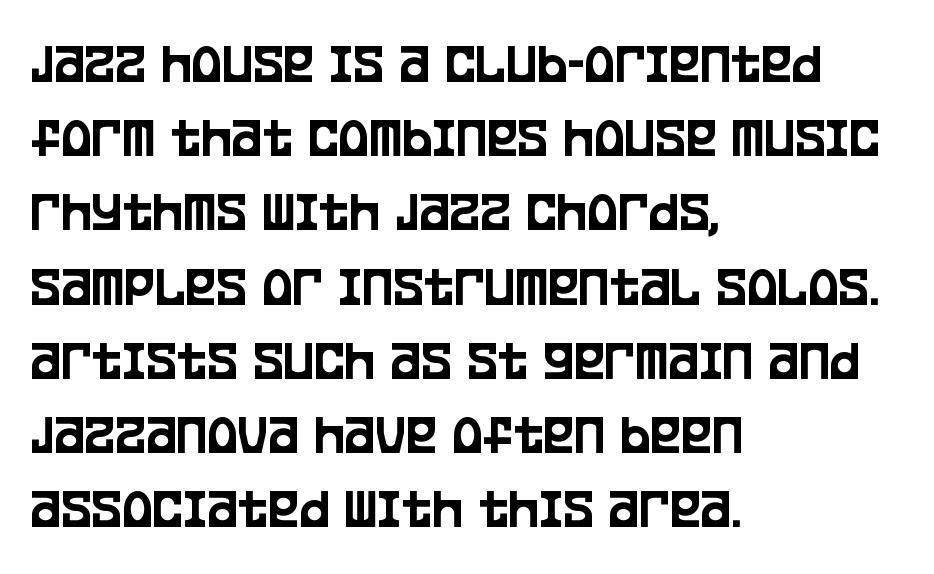
The image shows 58 px condensed sans-serif type, upright; set left-aligned, normal line spacing (1.28x), normal letter spacing, not underlined; low stroke contrast and a large x-height.
